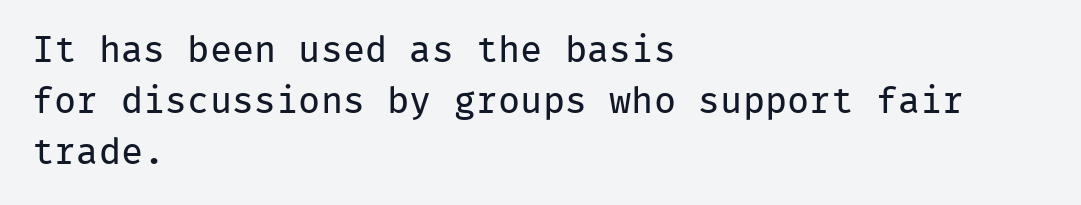
{"serif": "no", "italic": "no", "bold": "no", "weight": "regular", "width": "normal", "stroke_contrast": "low", "x_height": "medium", "monospaced": "yes", "underline": "no", "align": "left", "line_spacing": "normal", "line_spacing_ratio": 1.38, "letter_spacing": "normal", "letter_spacing_em": 0.0, "glyph_px": 37}
